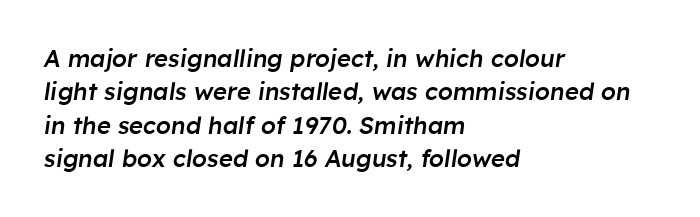
Q: Is the text bold? A: Semi-bold.
Q: Is the text italic (slanted)? A: Yes, it leans right by about 8 degrees.
Q: Is the text underlined? A: No.
Q: How is the paragraph aligned? A: Left-aligned.
Q: Is the spacing between letters normal or unusually wide? A: Normal.
Q: Is the spacing between lines tight, normal or loose? A: Normal.
